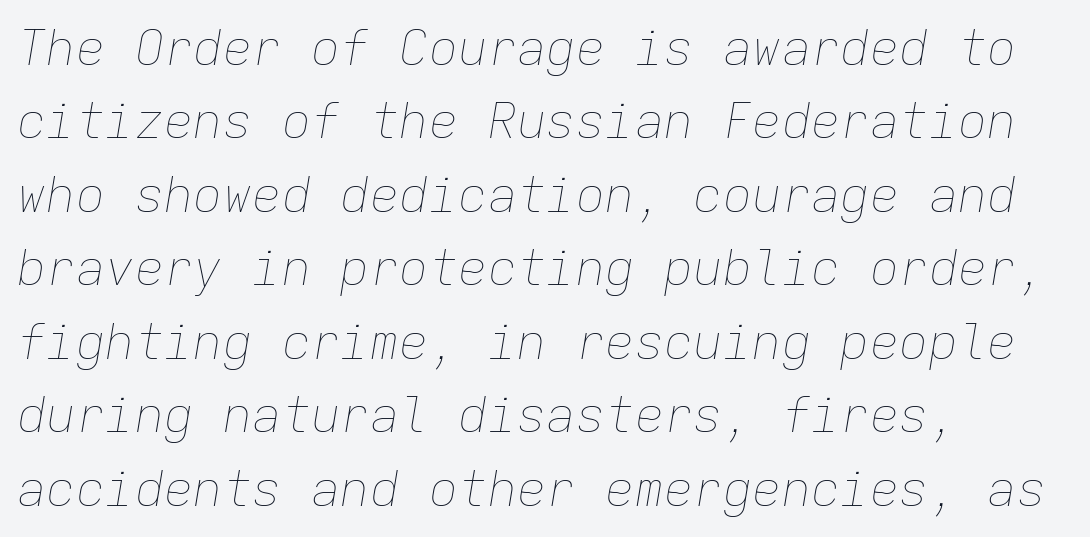
Q: Is the text bold? A: No.
Q: Is the text italic (slanted)? A: Yes, it leans right by about 9 degrees.
Q: Is the text underlined? A: No.
Q: How is the paragraph aligned? A: Left-aligned.
Q: Is the spacing between letters normal or unusually wide? A: Normal.
Q: Is the spacing between lines tight, normal or loose? A: Normal.
Q: Width (condensed, normal, or wide)? A: Normal.
Q: Stroke contrast? A: Low.
Q: x-height? A: Medium.
Q: Monospaced? A: Yes.
